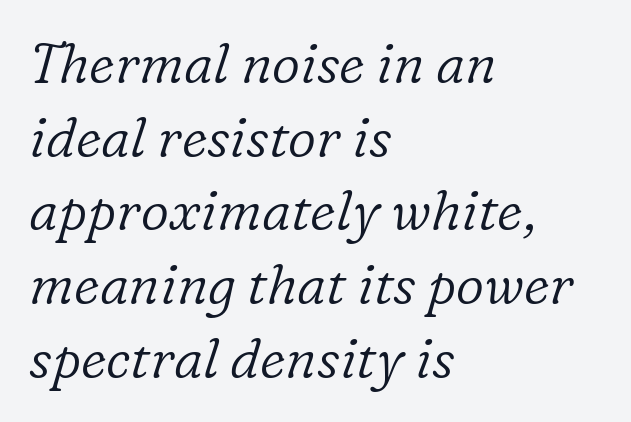
Q: Is the text bold? A: No.
Q: Is the text italic (slanted)? A: Yes, it leans right by about 16 degrees.
Q: Is the typeface a serif or a sans-serif typeface? A: Serif.
Q: Is the text underlined? A: No.
Q: How is the paragraph aligned? A: Left-aligned.
Q: Is the spacing between letters normal or unusually wide? A: Normal.
Q: Is the spacing between lines tight, normal or loose? A: Normal.
Q: Width (condensed, normal, or wide)? A: Normal.
Q: Stroke contrast? A: Low.
Q: x-height? A: Medium.
Q: Monospaced? A: No.
